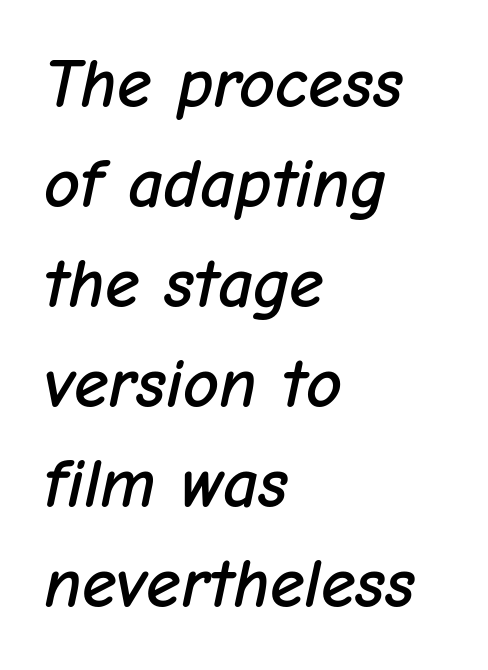
{"italic": "yes", "lean": "right", "slant_degrees": 12, "width": "normal", "stroke_contrast": "low", "x_height": "medium", "monospaced": "no", "underline": "no", "align": "left", "line_spacing": "normal", "line_spacing_ratio": 1.43, "letter_spacing": "normal", "letter_spacing_em": 0.0, "glyph_px": 70}
